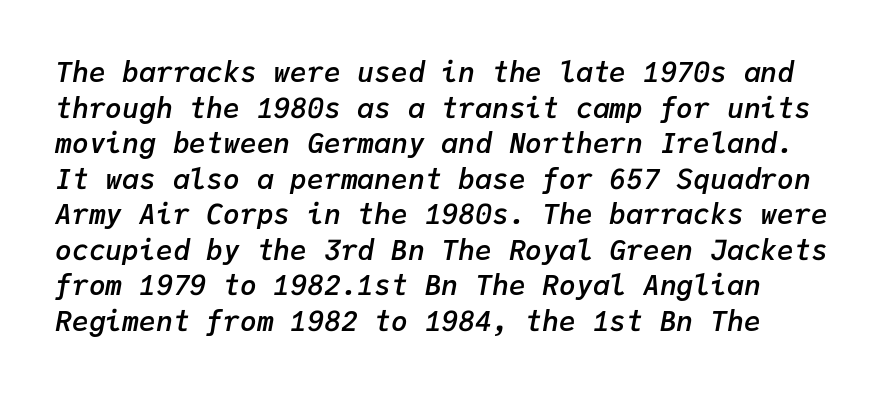
Q: Is the text bold? A: Semi-bold.
Q: Is the text italic (slanted)? A: Yes, it leans right by about 9 degrees.
Q: Is the text underlined? A: No.
Q: Is the spacing between letters normal or unusually wide? A: Normal.
Q: Is the spacing between lines tight, normal or loose? A: Normal.
Q: Width (condensed, normal, or wide)? A: Normal.
Q: Stroke contrast? A: Low.
Q: x-height? A: Medium.
Q: Monospaced? A: Yes.
